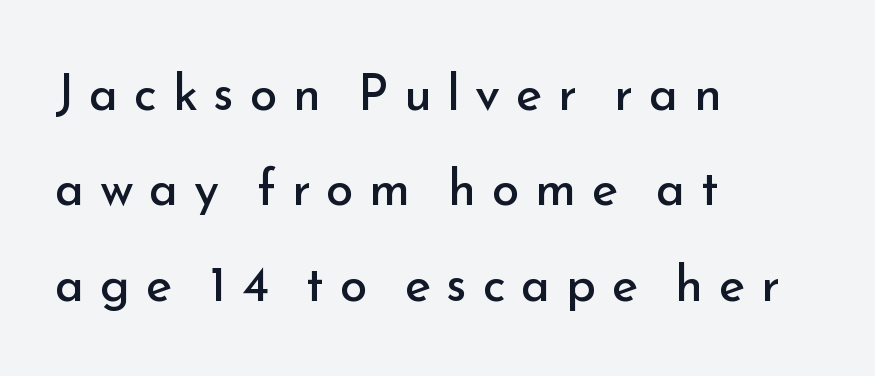
The image shows 50 px regular-weight sans-serif type, upright; set left-aligned, loose line spacing (1.91x), unusually wide letter spacing (+0.31 em), not underlined; low stroke contrast and a small x-height.
